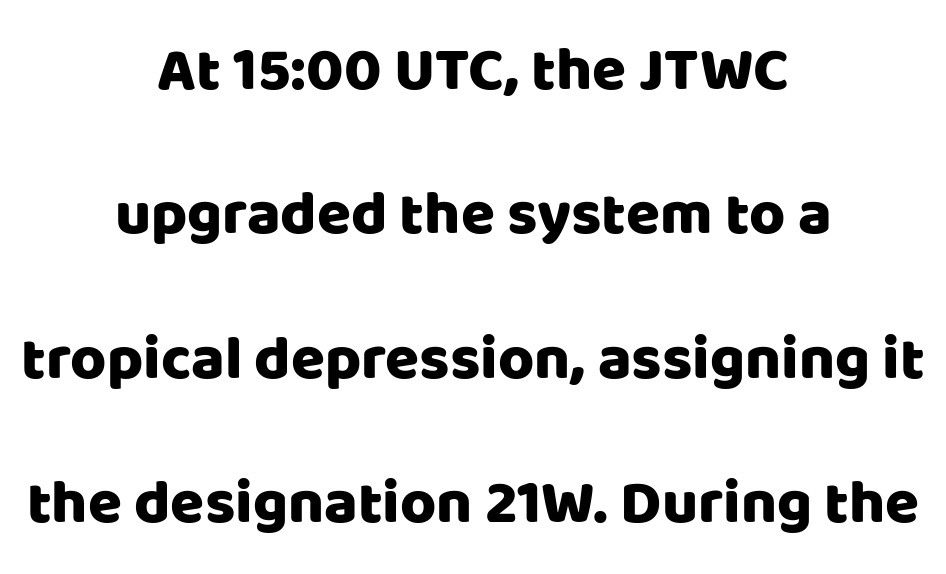
Q: Is the text italic (slanted)? A: No, it is upright.
Q: Is the typeface a serif or a sans-serif typeface? A: Sans-serif.
Q: Is the text underlined? A: No.
Q: How is the paragraph aligned? A: Centered.
Q: Is the spacing between letters normal or unusually wide? A: Normal.
Q: Is the spacing between lines tight, normal or loose? A: Loose.
Q: Width (condensed, normal, or wide)? A: Normal.
Q: Stroke contrast? A: Low.
Q: x-height? A: Large.
Q: Monospaced? A: No.
